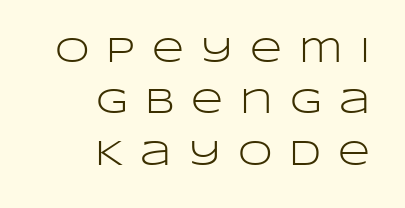
The font's upright variant was chosen for this text. Line spacing here is normal. This is not heavy type; no bold has been used. The text was rendered using a sans face with plain stroke endings. Rule under the text: the space is simply empty.
